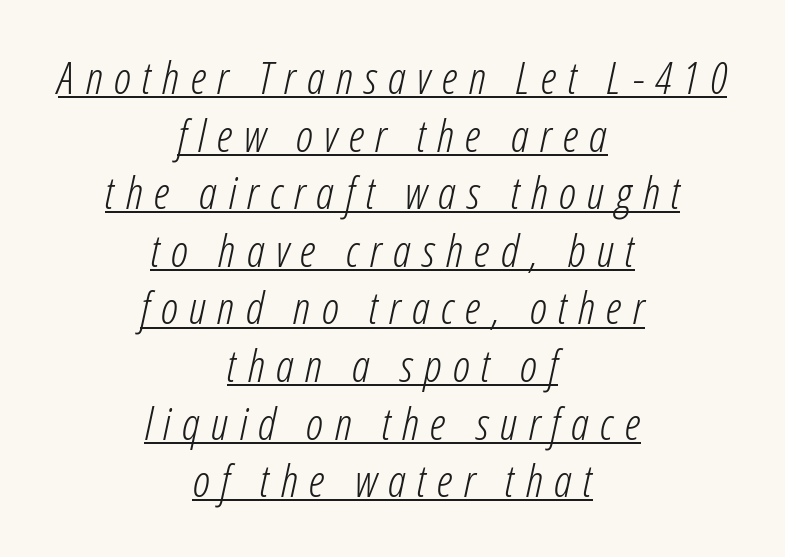
{"italic": "yes", "lean": "right", "slant_degrees": 12, "bold": "no", "weight": "light", "width": "condensed", "stroke_contrast": "low", "x_height": "medium", "monospaced": "no", "underline": "yes", "align": "center", "line_spacing": "normal", "line_spacing_ratio": 1.28, "letter_spacing": "wide", "letter_spacing_em": 0.25, "glyph_px": 45}
